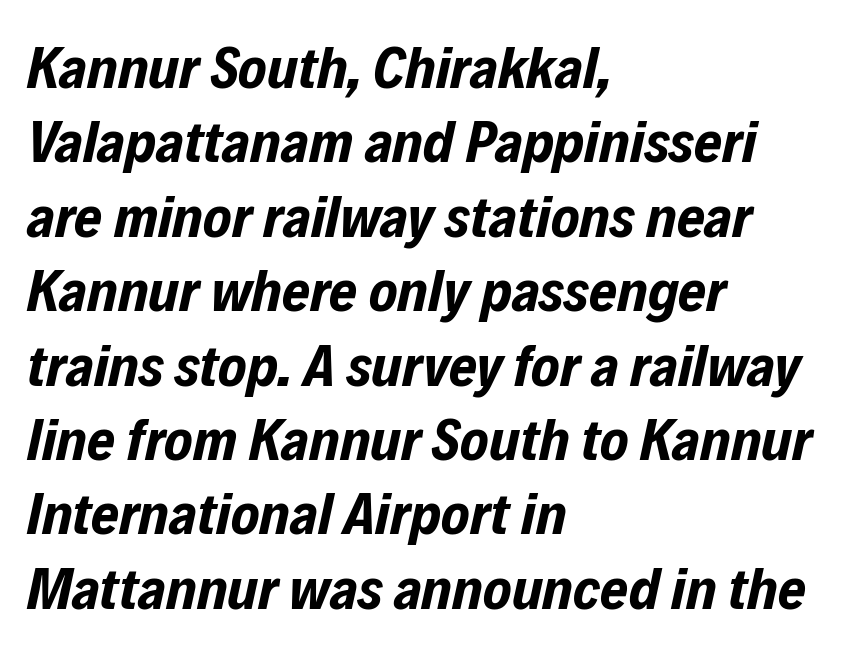
Q: Is the text bold? A: Yes.
Q: Is the text italic (slanted)? A: Yes, it leans right by about 12 degrees.
Q: Is the text underlined? A: No.
Q: How is the paragraph aligned? A: Left-aligned.
Q: Is the spacing between letters normal or unusually wide? A: Normal.
Q: Width (condensed, normal, or wide)? A: Condensed.
Q: Stroke contrast? A: Low.
Q: x-height? A: Medium.
Q: Monospaced? A: No.
